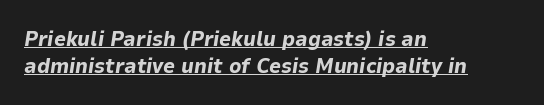
{"italic": "yes", "lean": "right", "slant_degrees": 9, "bold": "yes", "underline": "yes", "align": "left", "line_spacing": "normal", "line_spacing_ratio": 1.27, "letter_spacing": "normal", "letter_spacing_em": 0.0, "glyph_px": 21}
